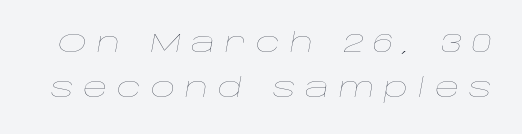
Nobody drew a line under any word here. Weight: regular or lighter. The tracking reads as deliberately expanded to a designer's eye. The font's italic variant was chosen for this text. Successive baselines arrive at the customary interval.
